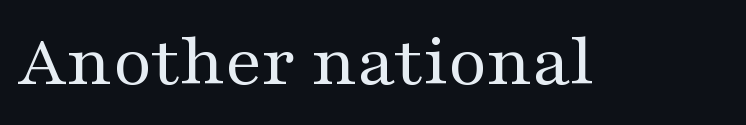
No italicization has been applied; the sample stays upright. Rule under the text: the space is simply empty. Spacing verdict: proportional, widths tailored to each character. Nothing unusual about the tracking: characters are spaced as the font intends.
